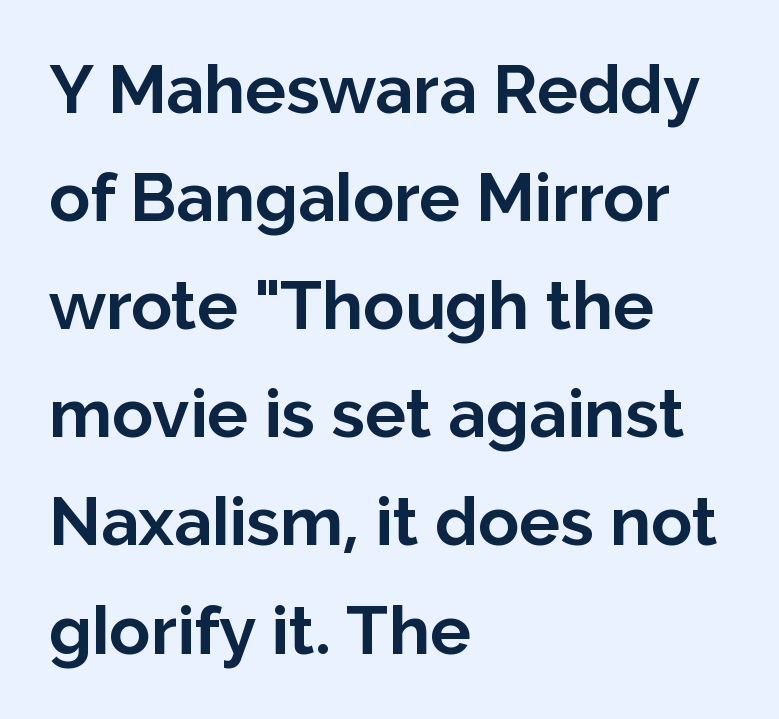
{"serif": "no", "italic": "no", "bold": "yes", "weight": "bold", "width": "normal", "stroke_contrast": "low", "x_height": "medium", "monospaced": "no", "underline": "no", "align": "left", "line_spacing": "normal", "line_spacing_ratio": 1.59, "letter_spacing": "normal", "letter_spacing_em": 0.0, "glyph_px": 68}
